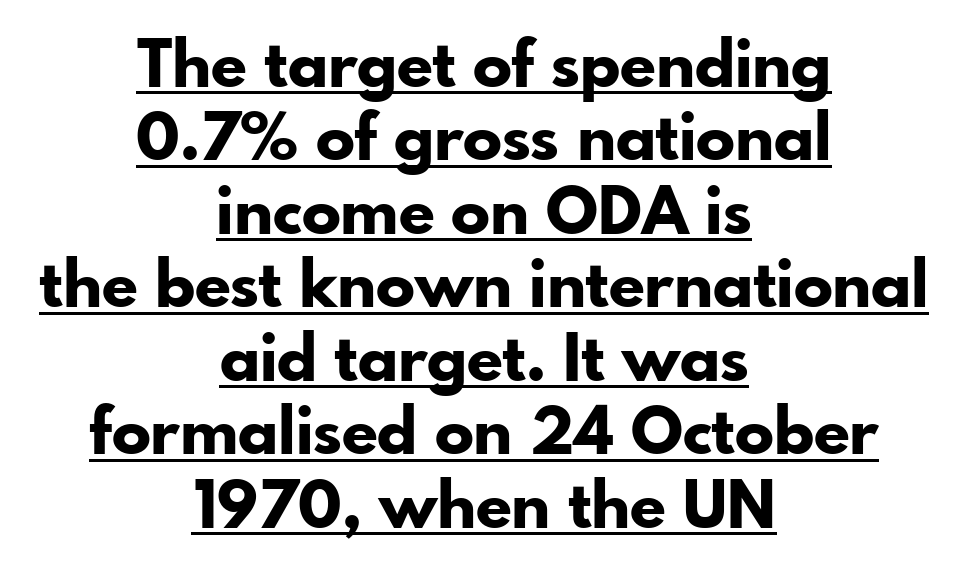
Horizontal alignment here is central, giving a formal, balanced look. The letters advance in unequal steps, a hallmark of proportional type. Tall strokes in this sample are plumb rather than angled. Short note: letters normally spaced. Whoever set this chose condensed vertical rhythm over breathing room.
